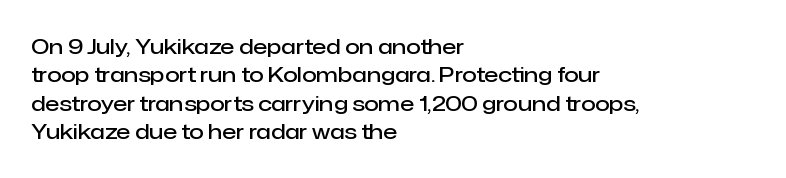
Q: Is the text bold? A: Semi-bold.
Q: Is the text italic (slanted)? A: No, it is upright.
Q: Is the text underlined? A: No.
Q: How is the paragraph aligned? A: Left-aligned.
Q: Is the spacing between letters normal or unusually wide? A: Normal.
Q: Is the spacing between lines tight, normal or loose? A: Normal.
